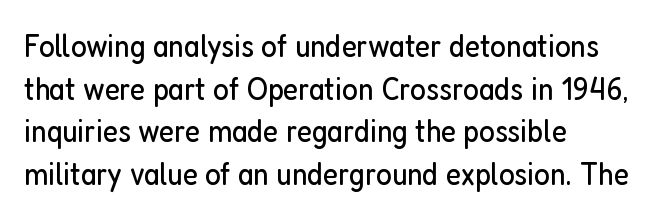
Q: Is the text bold? A: No.
Q: Is the text italic (slanted)? A: No, it is upright.
Q: Is the typeface a serif or a sans-serif typeface? A: Sans-serif.
Q: Is the text underlined? A: No.
Q: How is the paragraph aligned? A: Left-aligned.
Q: Is the spacing between letters normal or unusually wide? A: Normal.
Q: Is the spacing between lines tight, normal or loose? A: Normal.
Q: Width (condensed, normal, or wide)? A: Condensed.
Q: Stroke contrast? A: Low.
Q: x-height? A: Medium.
Q: Monospaced? A: No.
